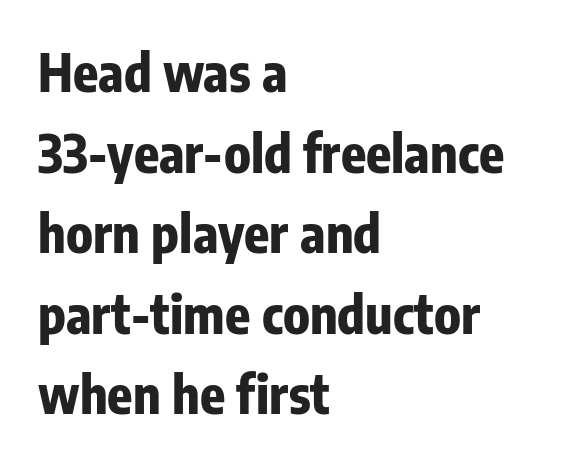
The strip under each line holds only bare page. Is there any slant? The stems are plumb. The letters advance in unequal steps, a hallmark of proportional type. Compared with an ordinary text face, these strokes are far heavier — a full bold. The passage shown stacks its lines at a standard gap. Tracking here is standard; glyphs follow each other at the usual distance.
